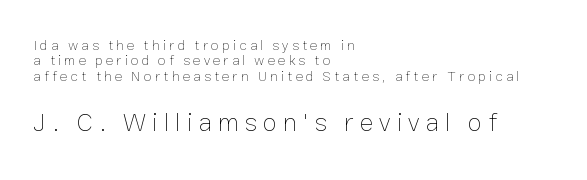
Q: Is the text bold? A: No.
Q: Is the text italic (slanted)? A: No, it is upright.
Q: Is the text underlined? A: No.
Q: How is the paragraph aligned? A: Left-aligned.
Q: Is the spacing between letters normal or unusually wide? A: Unusually wide.
Q: Is the spacing between lines tight, normal or loose? A: Tight.
Q: Which block of text is set in a larger size, the first (top) or the second (bottom)? A: The second (bottom) one.
